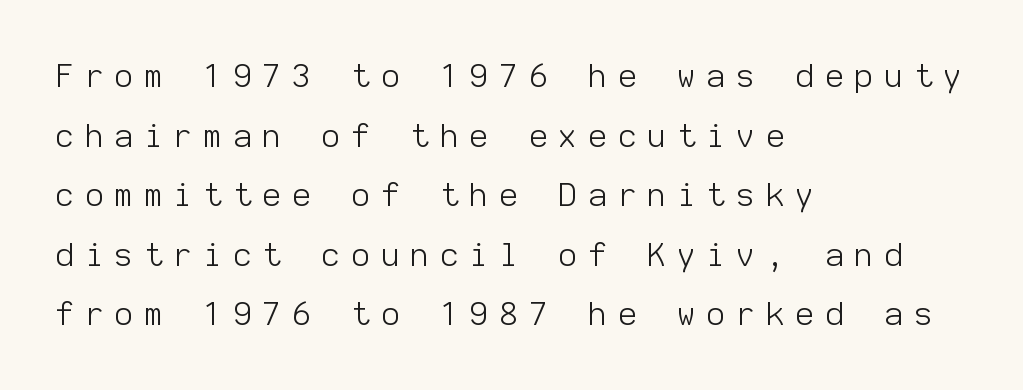
Q: Is the text bold? A: No.
Q: Is the text italic (slanted)? A: No, it is upright.
Q: Is the typeface a serif or a sans-serif typeface? A: Sans-serif.
Q: Is the text underlined? A: No.
Q: How is the paragraph aligned? A: Left-aligned.
Q: Is the spacing between letters normal or unusually wide? A: Unusually wide.
Q: Width (condensed, normal, or wide)? A: Normal.
Q: Stroke contrast? A: Low.
Q: x-height? A: Medium.
Q: Monospaced? A: Yes.
